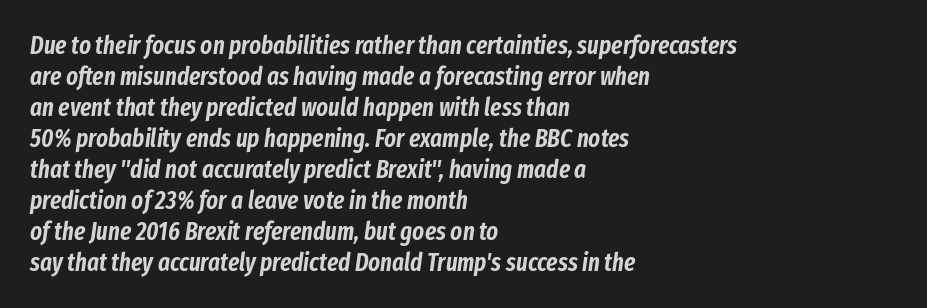
Q: Is the text italic (slanted)? A: Yes, it leans right by about 8 degrees.
Q: Is the text underlined? A: No.
Q: How is the paragraph aligned? A: Left-aligned.
Q: Is the spacing between letters normal or unusually wide? A: Normal.
